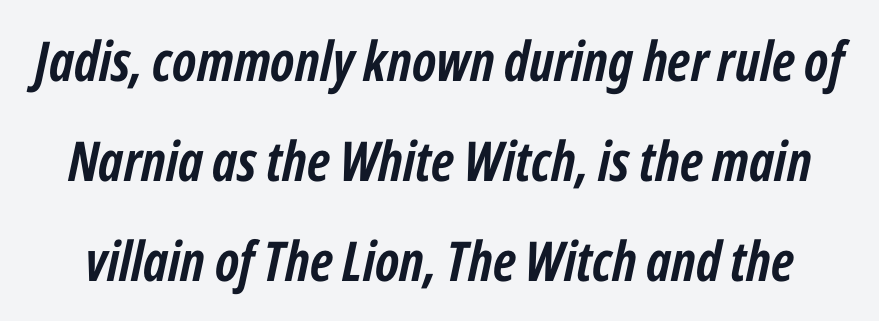
The image shows 55 px semibold, condensed type, italic (leaning right); set line spacing 1.82x, normal letter spacing, not underlined; low stroke contrast and a medium x-height.
